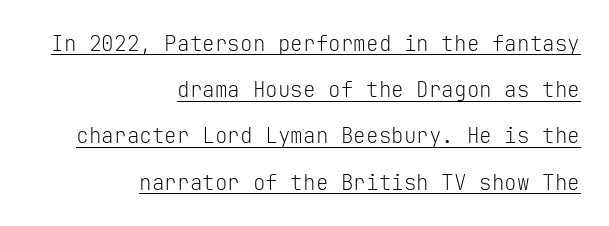
The image shows 21 px text type, upright; set right-aligned, loose line spacing (2.2x), normal letter spacing, underlined.
